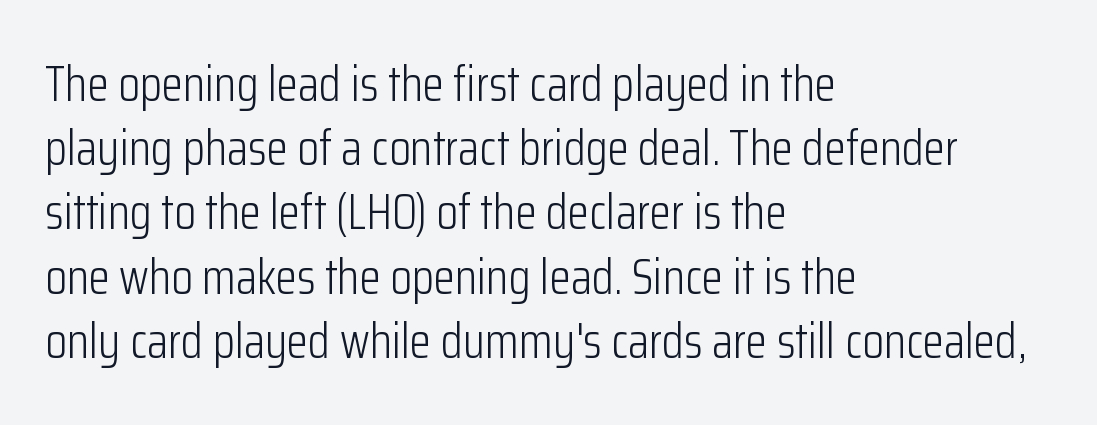
This sample uses plain, unmodified letter spacing. The paragraph shown leans on its left margin. Ascenders rise straight up at ninety degrees. Note the varied advance widths — an 'i' is clearly narrower than an 'm'. Beneath every word, the page is bare.
